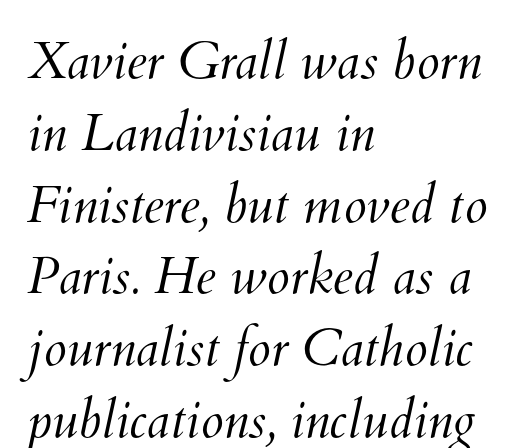
Q: Is the text bold? A: No.
Q: Is the text underlined? A: No.
Q: How is the paragraph aligned? A: Left-aligned.
Q: Is the spacing between letters normal or unusually wide? A: Normal.
Q: Is the spacing between lines tight, normal or loose? A: Normal.
Q: Width (condensed, normal, or wide)? A: Normal.
Q: Stroke contrast? A: Medium.
Q: x-height? A: Small.
Q: Monospaced? A: No.
